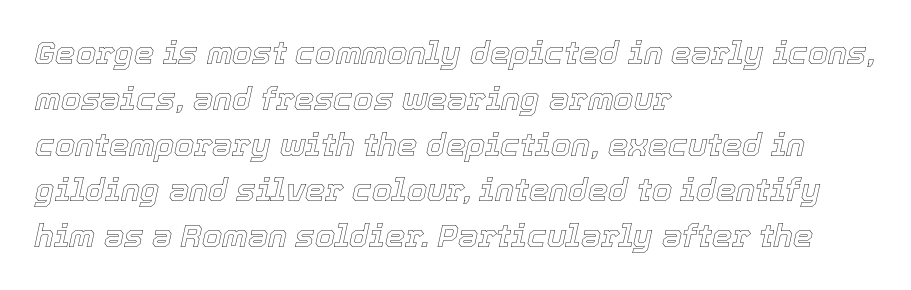
{"italic": "yes", "lean": "right", "slant_degrees": 12, "width": "normal", "x_height": "medium", "monospaced": "no", "underline": "no", "align": "left", "line_spacing": "normal", "line_spacing_ratio": 1.43, "letter_spacing": "normal", "letter_spacing_em": 0.0, "glyph_px": 32}
